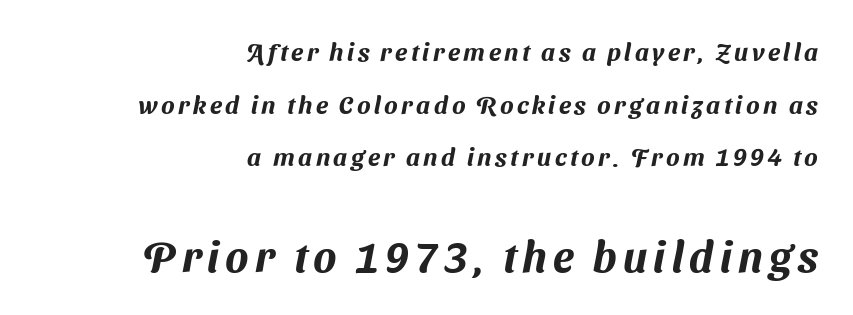
Each letter's strokes conclude bluntly, with no projecting serifs. Vertical spacing — loose. Looks like regular typesetting: each glyph gets only the width it needs. No word sits above an underline.
